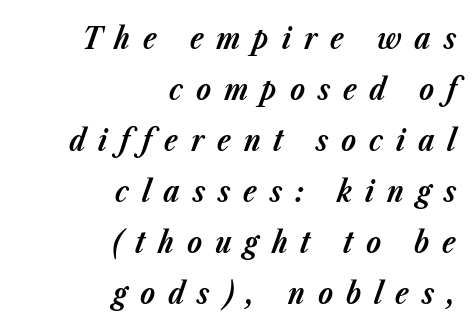
Q: Is the text bold? A: Yes.
Q: Is the text italic (slanted)? A: Yes, it leans right by about 23 degrees.
Q: Is the text underlined? A: No.
Q: How is the paragraph aligned? A: Right-aligned.
Q: Is the spacing between letters normal or unusually wide? A: Unusually wide.
Q: Is the spacing between lines tight, normal or loose? A: Normal.
Q: Width (condensed, normal, or wide)? A: Normal.
Q: Stroke contrast? A: Low.
Q: x-height? A: Medium.
Q: Monospaced? A: No.
